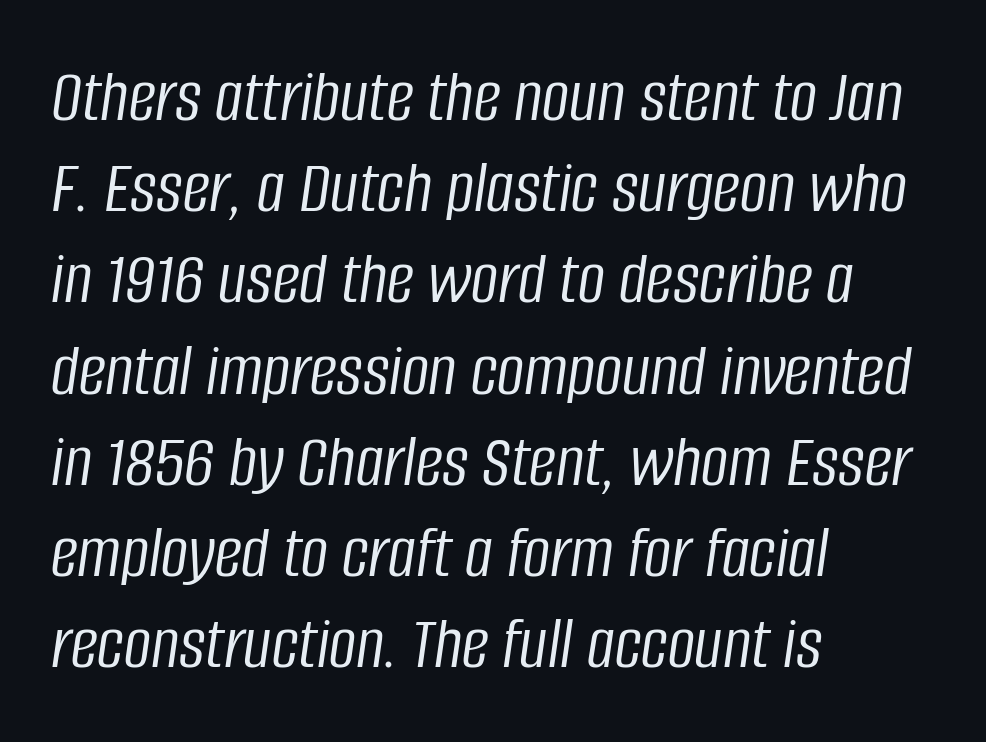
The image shows 76 px light, condensed type, italic (leaning right); set left-aligned, line spacing 1.2x, normal letter spacing, not underlined; low stroke contrast and a large x-height.
